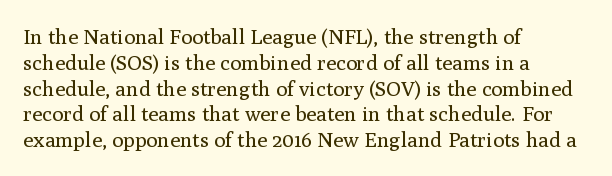
Q: Is the text bold? A: No.
Q: Is the text italic (slanted)? A: No, it is upright.
Q: Is the text underlined? A: No.
Q: How is the paragraph aligned? A: Left-aligned.
Q: Is the spacing between letters normal or unusually wide? A: Normal.
